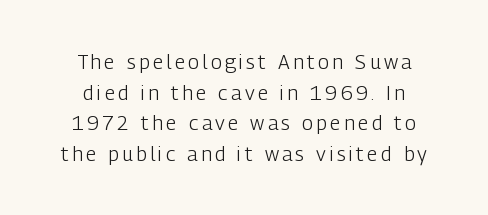
The designer left line spacing at the default. Any mark beneath the type? The region is blank. A quiet, ordinary-to-light weight characterises the typeface. The lettering holds an erect, upright posture throughout.
